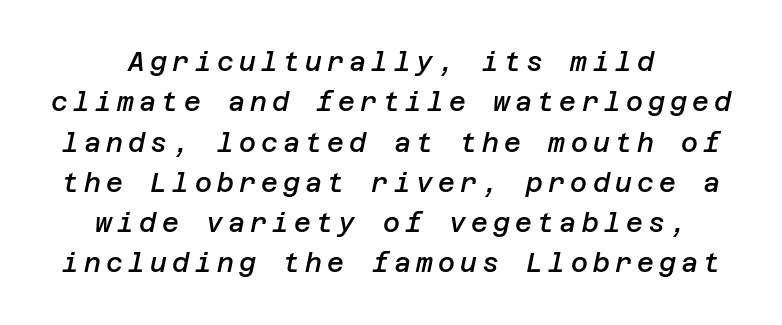
{"italic": "yes", "lean": "right", "slant_degrees": 12, "bold": "semi", "underline": "no", "line_spacing": "normal", "line_spacing_ratio": 1.55, "letter_spacing": "wide", "letter_spacing_em": 0.2, "glyph_px": 26}
